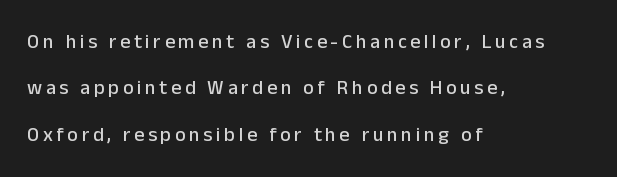
{"italic": "no", "underline": "no", "align": "left", "line_spacing": "loose", "line_spacing_ratio": 2.32, "glyph_px": 20}
